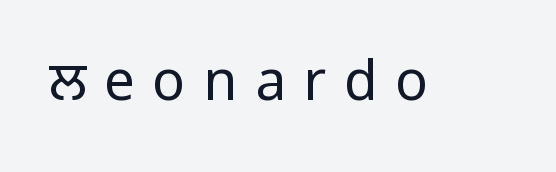
{"serif": "no", "italic": "no", "bold": "no", "weight": "regular", "width": "condensed", "stroke_contrast": "low", "underline": "no", "letter_spacing": "wide", "letter_spacing_em": 0.32, "glyph_px": 55}
